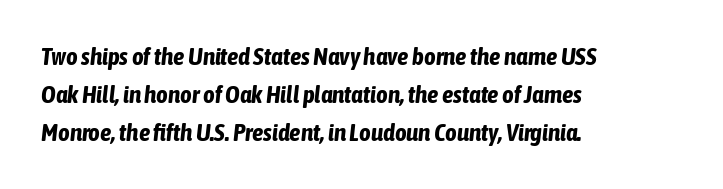
Q: Is the text bold? A: Yes.
Q: Is the text italic (slanted)? A: Yes, it leans right by about 6 degrees.
Q: Is the text underlined? A: No.
Q: How is the paragraph aligned? A: Left-aligned.
Q: Is the spacing between letters normal or unusually wide? A: Normal.
Q: Is the spacing between lines tight, normal or loose? A: Normal.
